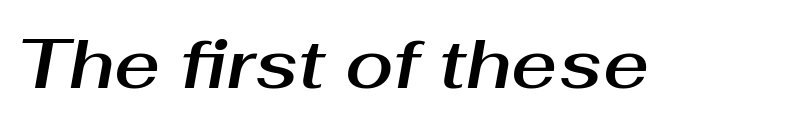
{"italic": "yes", "lean": "right", "slant_degrees": 10, "width": "normal", "stroke_contrast": "medium", "x_height": "medium", "monospaced": "no", "underline": "no", "letter_spacing": "normal", "letter_spacing_em": 0.0, "glyph_px": 70}
